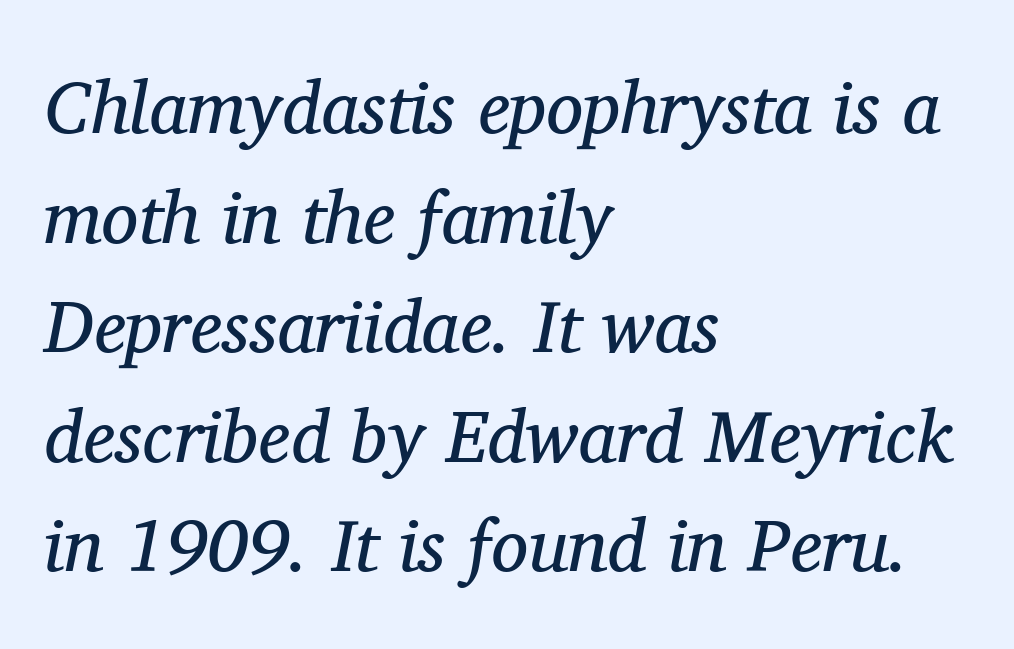
{"serif": "yes", "italic": "yes", "lean": "right", "slant_degrees": 11, "bold": "no", "weight": "regular", "width": "normal", "stroke_contrast": "medium", "x_height": "medium", "monospaced": "no", "underline": "no", "align": "left", "line_spacing": "normal", "line_spacing_ratio": 1.48, "letter_spacing": "normal", "letter_spacing_em": 0.0, "glyph_px": 74}
